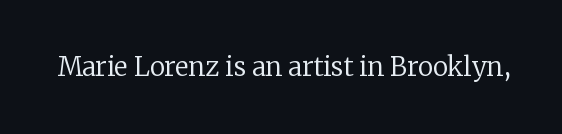
The image shows 26 px text type, upright; set normal letter spacing, not underlined.
